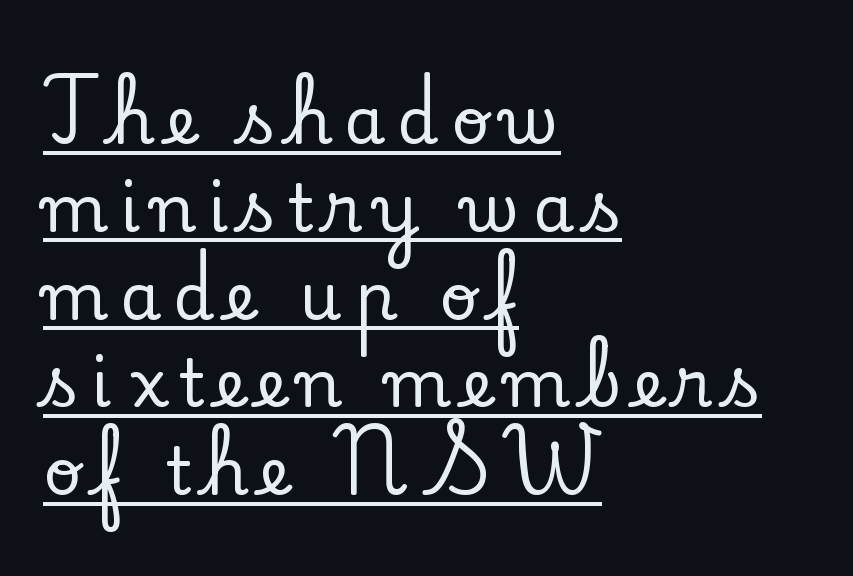
Q: Is the text italic (slanted)? A: No, it is upright.
Q: Is the typeface a serif or a sans-serif typeface? A: Serif.
Q: Is the text underlined? A: Yes.
Q: How is the paragraph aligned? A: Left-aligned.
Q: Is the spacing between lines tight, normal or loose? A: Normal.
Q: Width (condensed, normal, or wide)? A: Normal.
Q: Stroke contrast? A: Low.
Q: x-height? A: Small.
Q: Monospaced? A: No.
